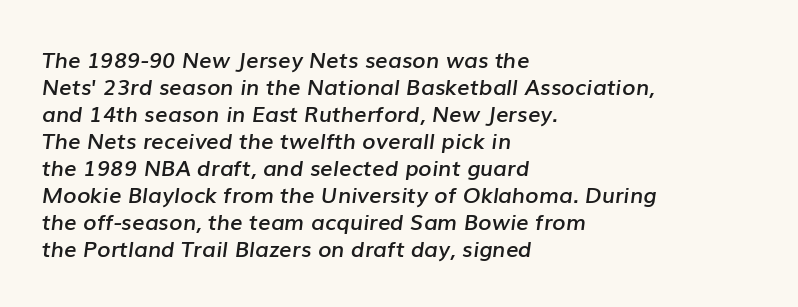
Q: Is the text bold? A: Semi-bold.
Q: Is the text italic (slanted)? A: Yes, it leans right by about 7 degrees.
Q: Is the text underlined? A: No.
Q: How is the paragraph aligned? A: Left-aligned.
Q: Is the spacing between letters normal or unusually wide? A: Normal.
